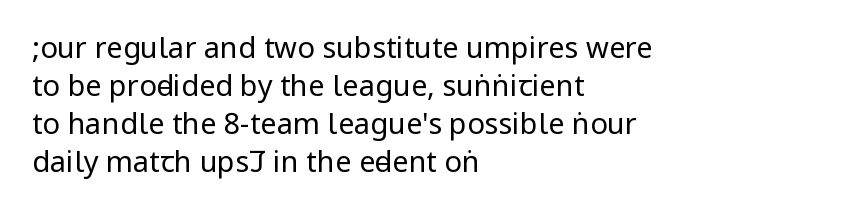
{"serif": "no", "italic": "no", "bold": "no", "weight": "regular", "width": "condensed", "stroke_contrast": "low", "underline": "no", "align": "left", "line_spacing": "normal", "line_spacing_ratio": 1.31, "letter_spacing": "normal", "letter_spacing_em": 0.0, "glyph_px": 29}
